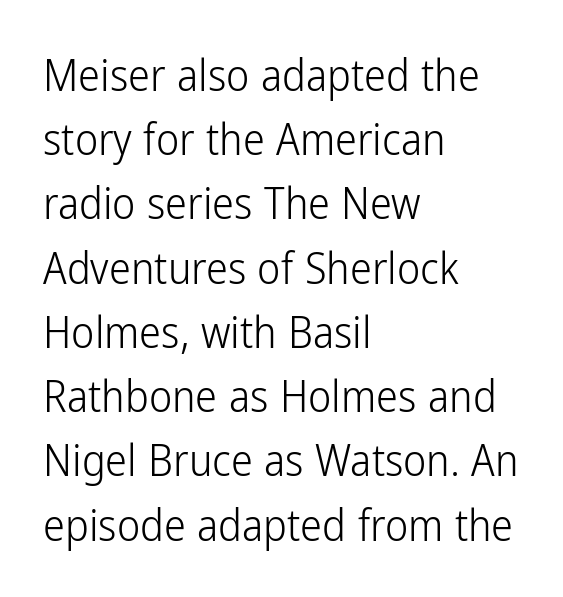
The image shows 44 px light, condensed sans-serif type, upright; set left-aligned, normal line spacing (1.46x), normal letter spacing, not underlined; low stroke contrast and a medium x-height.
